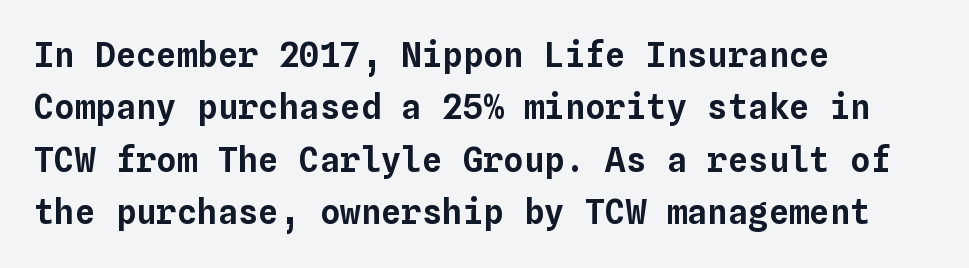
Q: Is the text italic (slanted)? A: No, it is upright.
Q: Is the text underlined? A: No.
Q: How is the paragraph aligned? A: Left-aligned.
Q: Is the spacing between letters normal or unusually wide? A: Normal.
Q: Is the spacing between lines tight, normal or loose? A: Normal.
Q: Width (condensed, normal, or wide)? A: Normal.
Q: Stroke contrast? A: Low.
Q: x-height? A: Medium.
Q: Monospaced? A: Yes.
